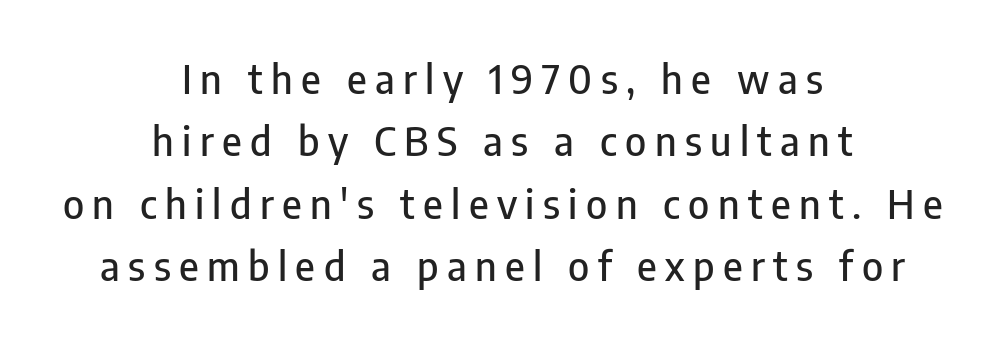
The image shows 40 px condensed sans-serif type, upright; set centered, normal line spacing (1.56x), unusually wide letter spacing (+0.21 em), not underlined; low stroke contrast and a medium x-height.
